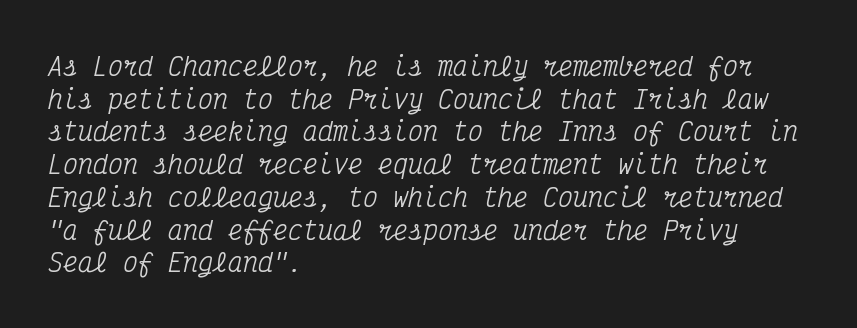
Q: Is the text italic (slanted)? A: Yes, it leans right by about 12 degrees.
Q: Is the text underlined? A: No.
Q: How is the paragraph aligned? A: Left-aligned.
Q: Is the spacing between letters normal or unusually wide? A: Normal.
Q: Is the spacing between lines tight, normal or loose? A: Normal.
